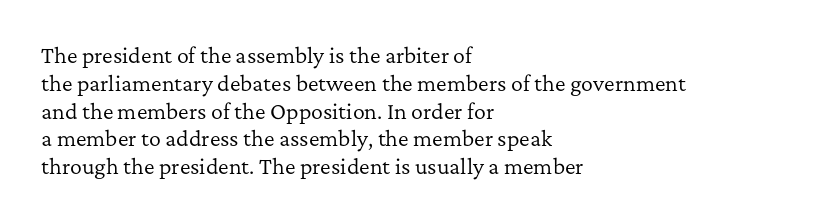
{"italic": "no", "bold": "no", "underline": "no", "align": "left", "line_spacing": "normal", "line_spacing_ratio": 1.39, "letter_spacing": "normal", "letter_spacing_em": 0.0, "glyph_px": 20}
